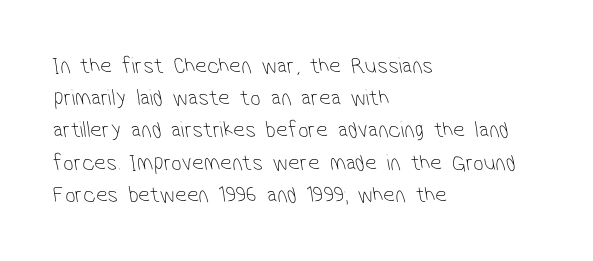
Q: Is the text bold? A: No.
Q: Is the text underlined? A: No.
Q: How is the paragraph aligned? A: Left-aligned.
Q: Is the spacing between letters normal or unusually wide? A: Normal.
Q: Is the spacing between lines tight, normal or loose? A: Normal.
